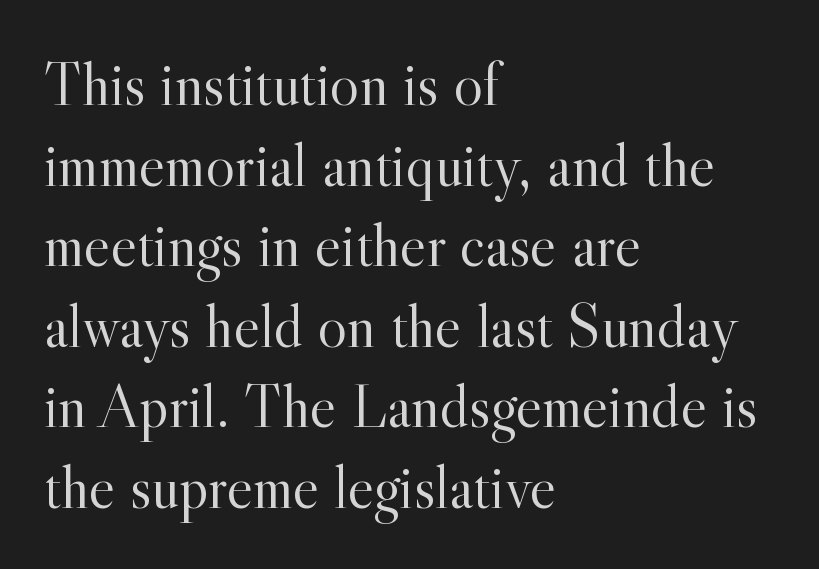
The lines sit at an ordinary, default distance from one another. Quick note: not italic, upright. The typesetting does not lean heavy: it is not bold. Varying glyph widths throughout — classic text-font behaviour.
